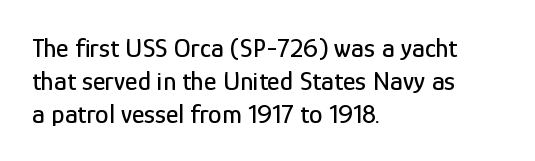
No extra tracking has been applied to these lines. Check the space under the baseline: it is left empty. The font's upright variant was chosen for this text. Casual observation: everything's shoved over to the left.
